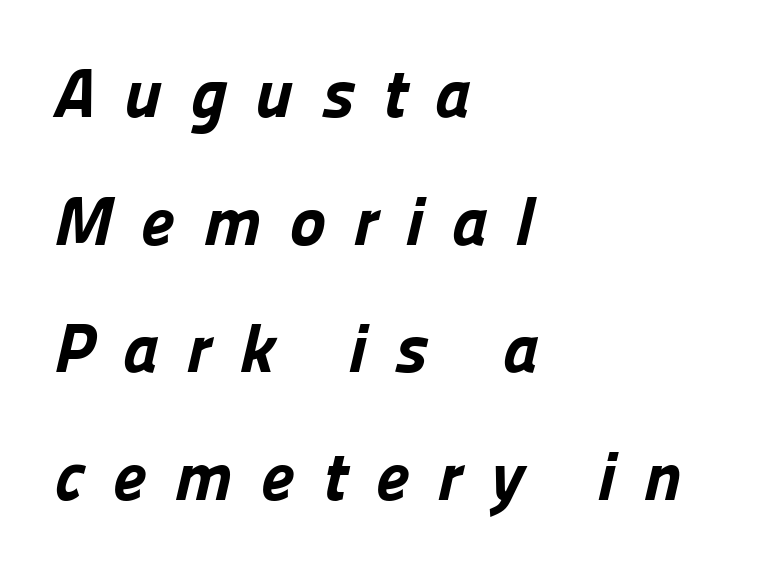
{"serif": "no", "bold": "yes", "weight": "bold", "width": "normal", "stroke_contrast": "low", "x_height": "medium", "monospaced": "no", "underline": "no", "align": "left", "line_spacing_ratio": 1.85, "letter_spacing": "wide", "letter_spacing_em": 0.4, "glyph_px": 69}
